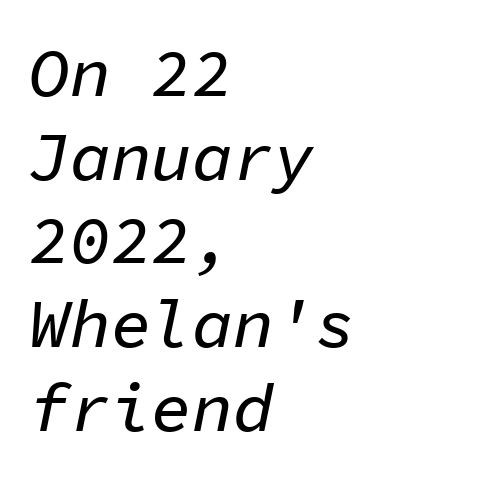
You could count columns in this text — the font is strictly monospaced. Letter spacing: default. Characters are canted at an angle relative to the baseline's perpendicular. The strip under each line holds only bare page. The compositor pushed each line to the left boundary.
